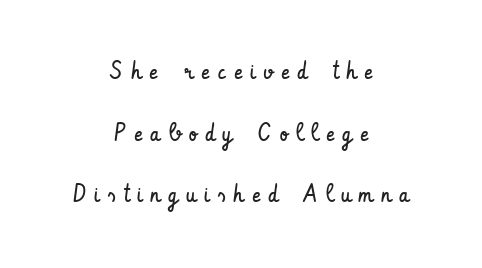
{"italic": "no", "bold": "no", "underline": "no", "align": "center", "line_spacing": "loose", "line_spacing_ratio": 2.47, "letter_spacing": "wide", "letter_spacing_em": 0.33, "glyph_px": 25}
